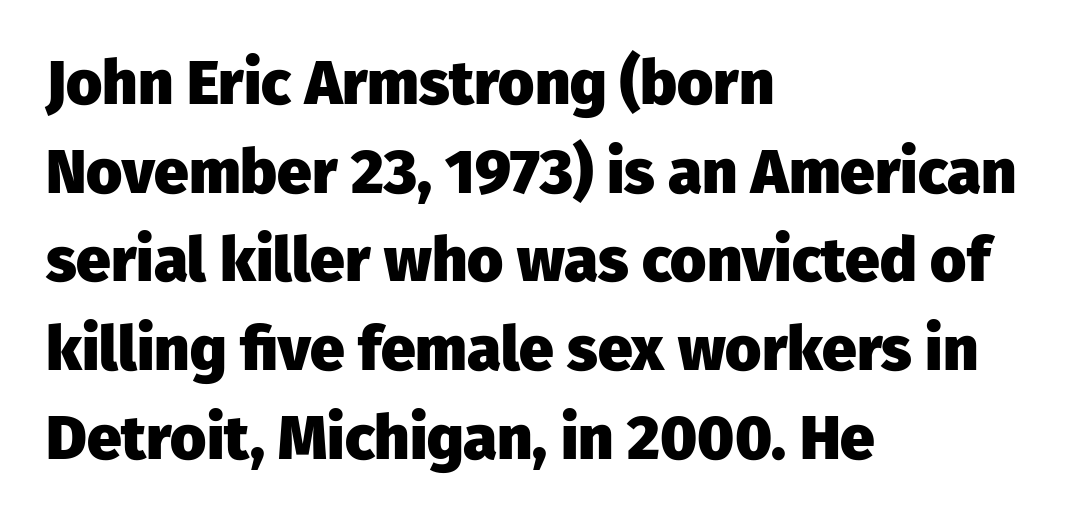
Q: Is the text bold? A: Yes.
Q: Is the text italic (slanted)? A: No, it is upright.
Q: Is the typeface a serif or a sans-serif typeface? A: Sans-serif.
Q: Is the text underlined? A: No.
Q: How is the paragraph aligned? A: Left-aligned.
Q: Is the spacing between letters normal or unusually wide? A: Normal.
Q: Is the spacing between lines tight, normal or loose? A: Normal.
Q: Width (condensed, normal, or wide)? A: Normal.
Q: Stroke contrast? A: Low.
Q: x-height? A: Medium.
Q: Monospaced? A: No.
